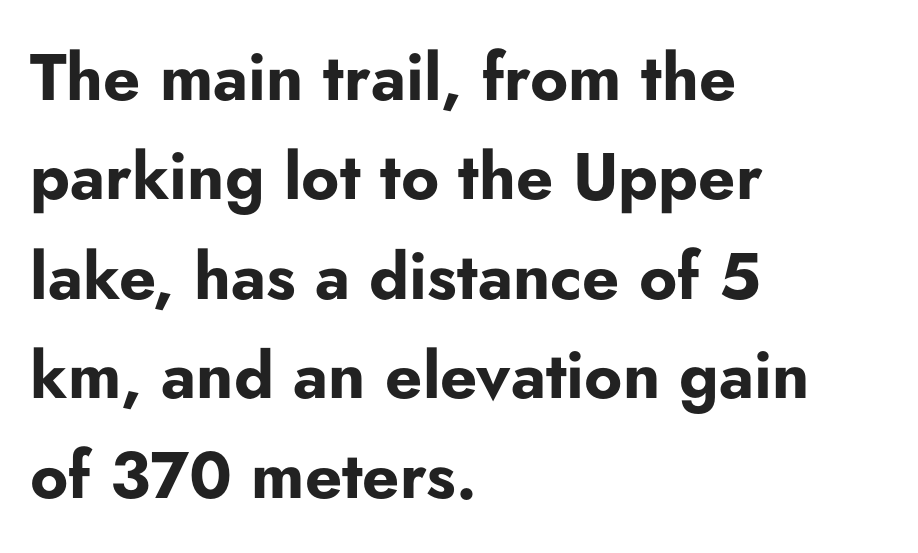
Is this a fixed-width face? No — the glyphs have proportional, varying widths. The ragged edge is on the right, which tells us the setting is flush left. Quick note: underline off. What weight is shown? A full bold with thick strokes. Regarding serifs, this sample does without them.
